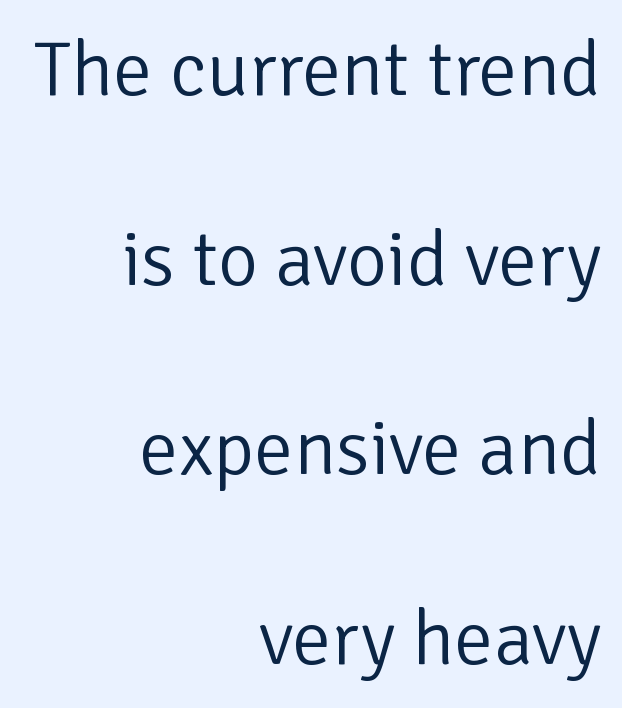
{"serif": "no", "italic": "no", "bold": "no", "weight": "light", "width": "normal", "stroke_contrast": "low", "x_height": "medium", "monospaced": "no", "underline": "no", "align": "right", "line_spacing": "loose", "line_spacing_ratio": 2.43, "letter_spacing": "normal", "letter_spacing_em": 0.0, "glyph_px": 78}
